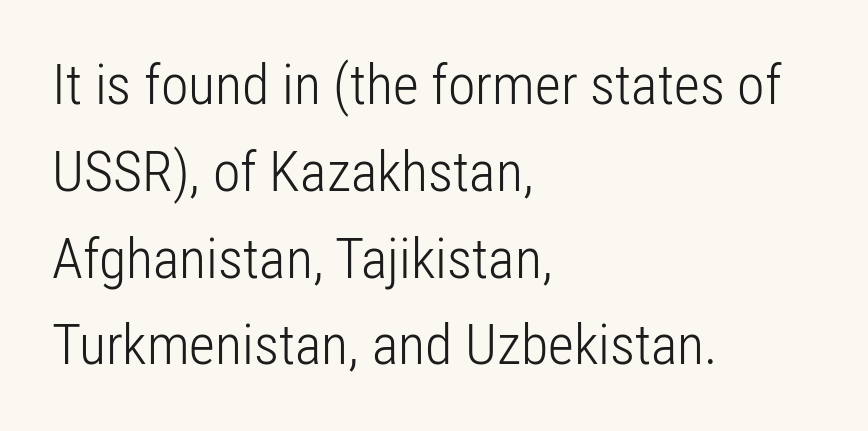
Q: Is the text bold? A: No.
Q: Is the text italic (slanted)? A: No, it is upright.
Q: Is the typeface a serif or a sans-serif typeface? A: Sans-serif.
Q: Is the text underlined? A: No.
Q: How is the paragraph aligned? A: Left-aligned.
Q: Is the spacing between letters normal or unusually wide? A: Normal.
Q: Is the spacing between lines tight, normal or loose? A: Normal.
Q: Width (condensed, normal, or wide)? A: Condensed.
Q: Stroke contrast? A: Low.
Q: x-height? A: Medium.
Q: Monospaced? A: No.
